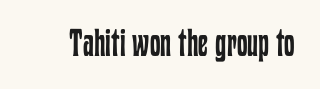
The image shows 38 px regular-weight, condensed type, upright; set normal letter spacing, not underlined; low stroke contrast and a medium x-height.
